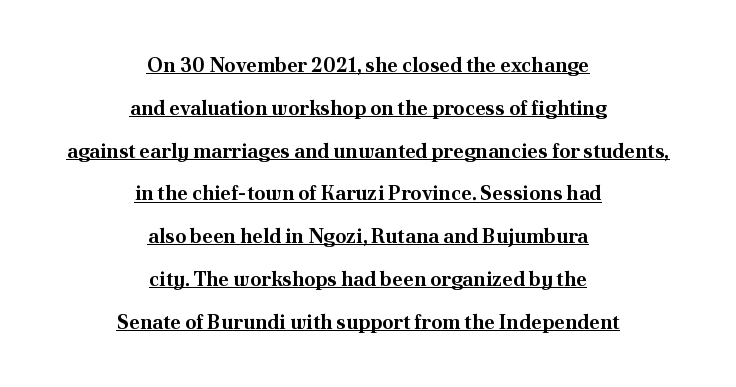
The image shows 20 px bold type, upright; set centered, loose line spacing (2.14x), normal letter spacing, underlined.
